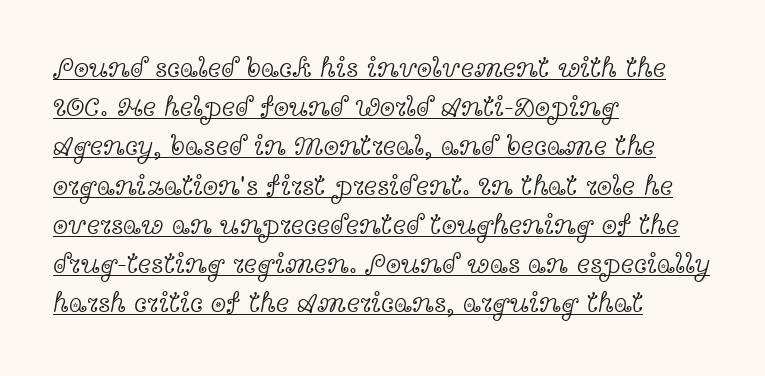
Q: Is the text bold? A: No.
Q: Is the text italic (slanted)? A: No, it is upright.
Q: Is the typeface a serif or a sans-serif typeface? A: Serif.
Q: Is the text underlined? A: Yes.
Q: How is the paragraph aligned? A: Left-aligned.
Q: Is the spacing between letters normal or unusually wide? A: Normal.
Q: Is the spacing between lines tight, normal or loose? A: Normal.
Q: Width (condensed, normal, or wide)? A: Wide.
Q: x-height? A: Medium.
Q: Monospaced? A: No.
